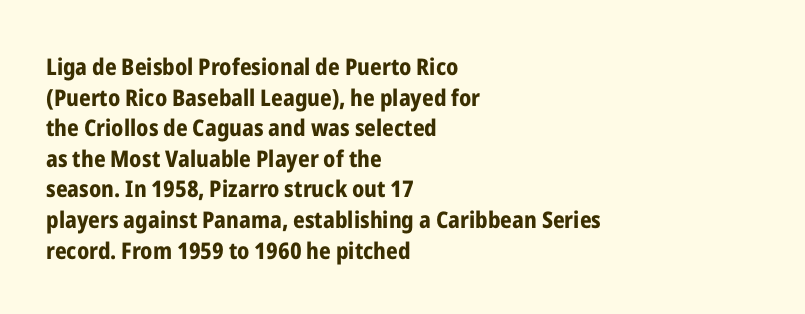
{"italic": "no", "bold": "yes", "underline": "no", "align": "left", "line_spacing": "normal", "line_spacing_ratio": 1.33, "letter_spacing": "normal", "letter_spacing_em": 0.0, "glyph_px": 23}
